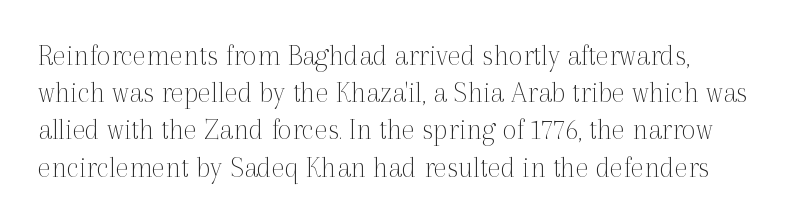
A typesetter would call this zero additional tracking. Looks like regular typesetting: each glyph gets only the width it needs. Unmarked baselines from the first word to the last. Rendered with straight, roman letterforms.
